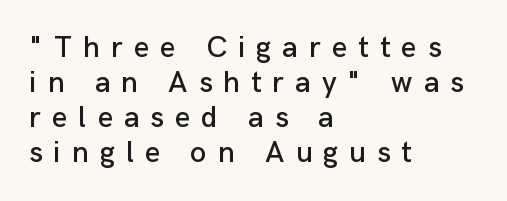
These lines are set flush left with a ragged right edge. Each word looks stretched out because of the extra space between its letters. Look at the bottom of the vertical strokes: they stop flat, with no serifs. A clean baseline with only descenders dipping below it.
